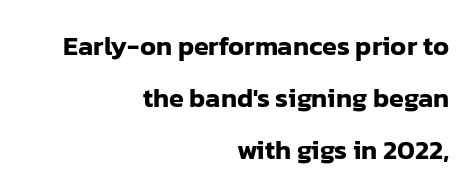
Q: Is the text italic (slanted)? A: No, it is upright.
Q: Is the text underlined? A: No.
Q: How is the paragraph aligned? A: Right-aligned.
Q: Is the spacing between letters normal or unusually wide? A: Normal.
Q: Is the spacing between lines tight, normal or loose? A: Loose.
